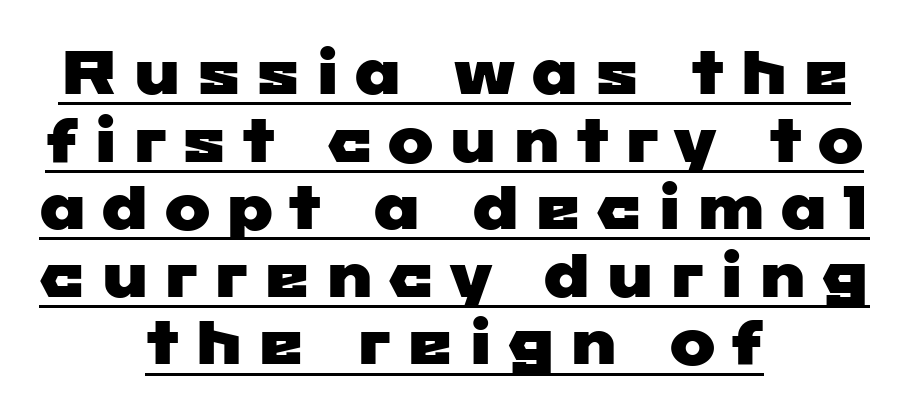
Cramped leading. The rendering uses natural spacing where letterforms have individual widths. Compared with typical body copy, the letter spacing here is much looser. Unlike a traditional serif, this face leaves its strokes unadorned. Caption: multi-line text, centered on the measure.
